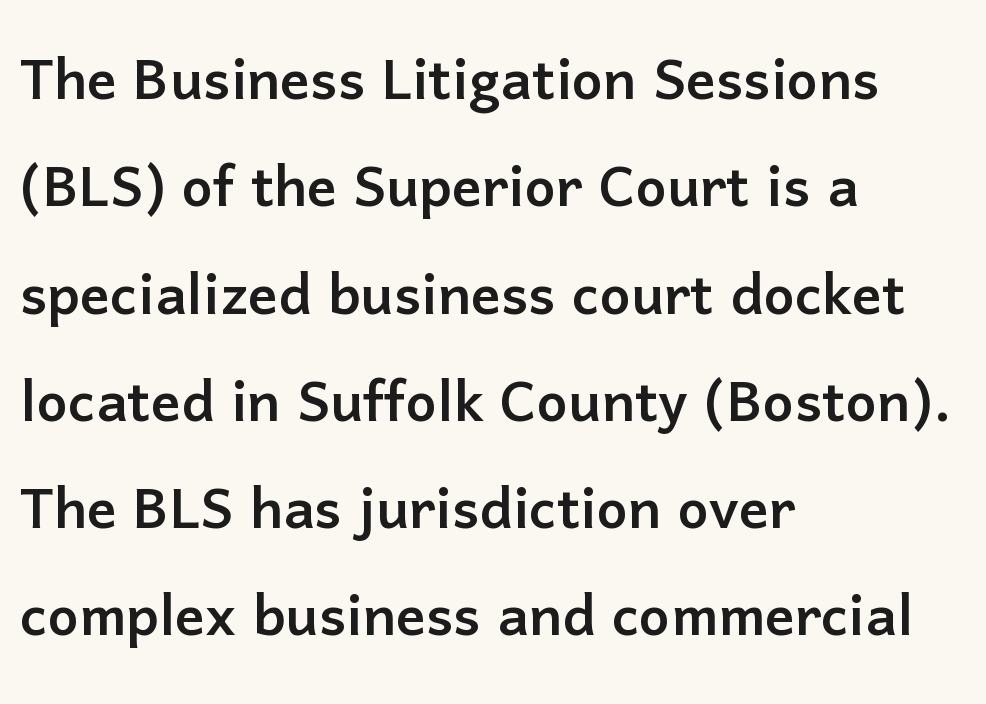
Q: Is the text italic (slanted)? A: No, it is upright.
Q: Is the typeface a serif or a sans-serif typeface? A: Sans-serif.
Q: Is the text underlined? A: No.
Q: How is the paragraph aligned? A: Left-aligned.
Q: Is the spacing between letters normal or unusually wide? A: Normal.
Q: Is the spacing between lines tight, normal or loose? A: Normal.
Q: Width (condensed, normal, or wide)? A: Normal.
Q: Stroke contrast? A: Low.
Q: x-height? A: Medium.
Q: Monospaced? A: No.
